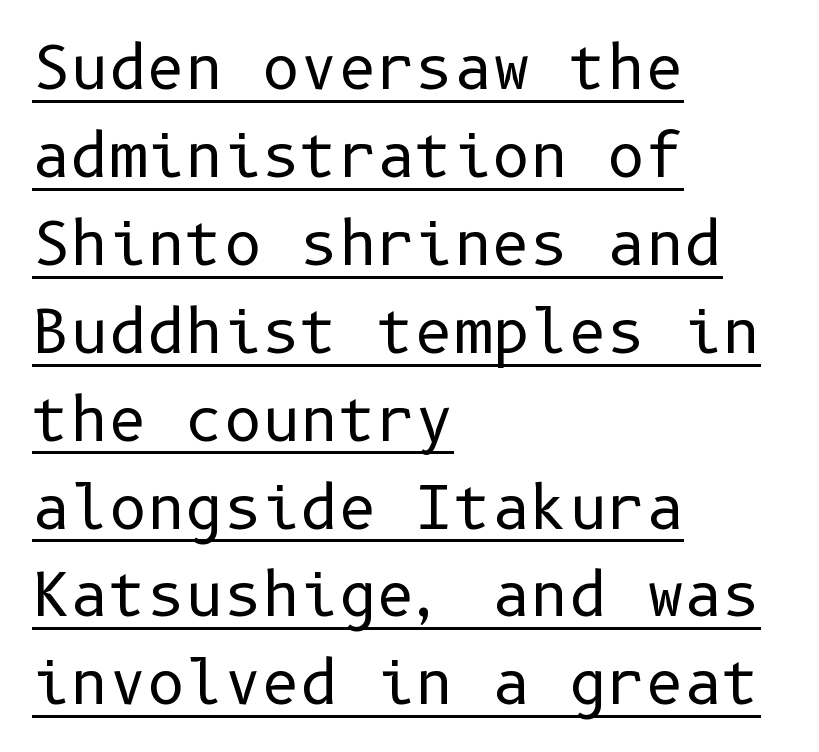
The gaps between neighbouring characters are ordinary and unremarkable. These glyphs show unthickened strokes, regular width or finer. Regarding serifs, this sample does without them. This is roman type, the default non-slanted kind. Glance below the letters and you will spot a drawn line.
